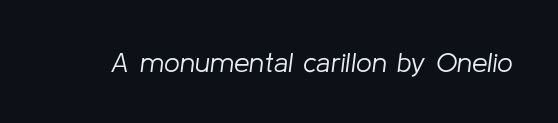
The image shows 28 px light type, italic (leaning right); set normal letter spacing, not underlined; low stroke contrast and a medium x-height.
